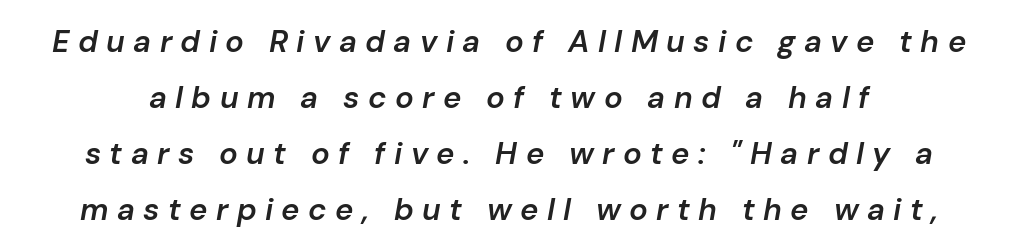
The image shows 31 px semibold type, italic (leaning right); set line spacing 1.81x, unusually wide letter spacing (+0.27 em), not underlined; low stroke contrast and a medium x-height.
